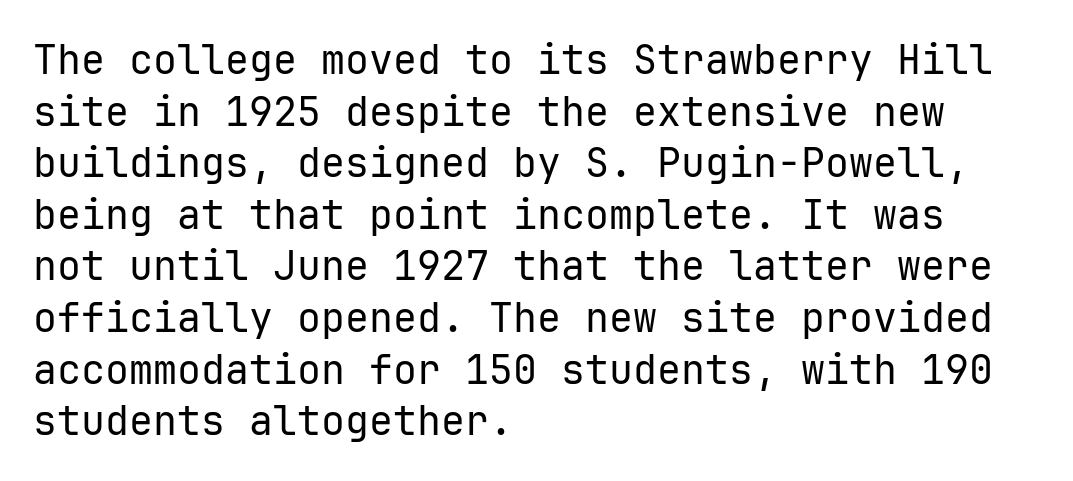
Q: Is the text bold? A: No.
Q: Is the text italic (slanted)? A: No, it is upright.
Q: Is the typeface a serif or a sans-serif typeface? A: Sans-serif.
Q: Is the text underlined? A: No.
Q: How is the paragraph aligned? A: Left-aligned.
Q: Is the spacing between letters normal or unusually wide? A: Normal.
Q: Is the spacing between lines tight, normal or loose? A: Normal.
Q: Width (condensed, normal, or wide)? A: Normal.
Q: Stroke contrast? A: Low.
Q: x-height? A: Medium.
